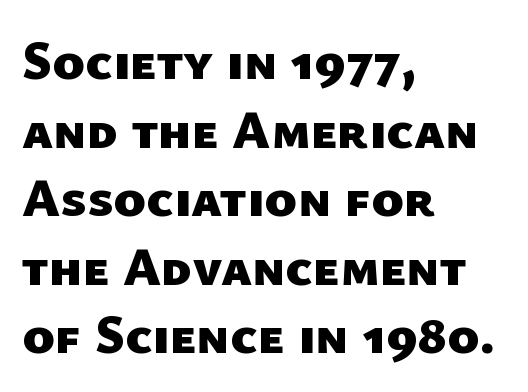
Q: Is the text bold? A: Yes.
Q: Is the typeface a serif or a sans-serif typeface? A: Sans-serif.
Q: Is the text underlined? A: No.
Q: How is the paragraph aligned? A: Left-aligned.
Q: Is the spacing between letters normal or unusually wide? A: Normal.
Q: Is the spacing between lines tight, normal or loose? A: Normal.
Q: Width (condensed, normal, or wide)? A: Normal.
Q: Stroke contrast? A: Low.
Q: x-height? A: Medium.
Q: Monospaced? A: No.
